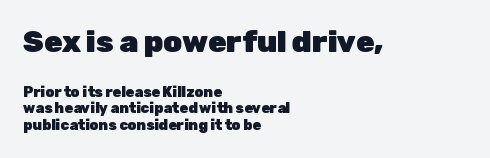
Is the lower block the larger one? No — the upper block carries the bigger type. The letters sit at their default tracking, neither squeezed nor spread. Quick note: underline off. Serif or sans? Sans — the stroke terminals are bare. If you drew a ruler down the left edge, every line would touch it.
